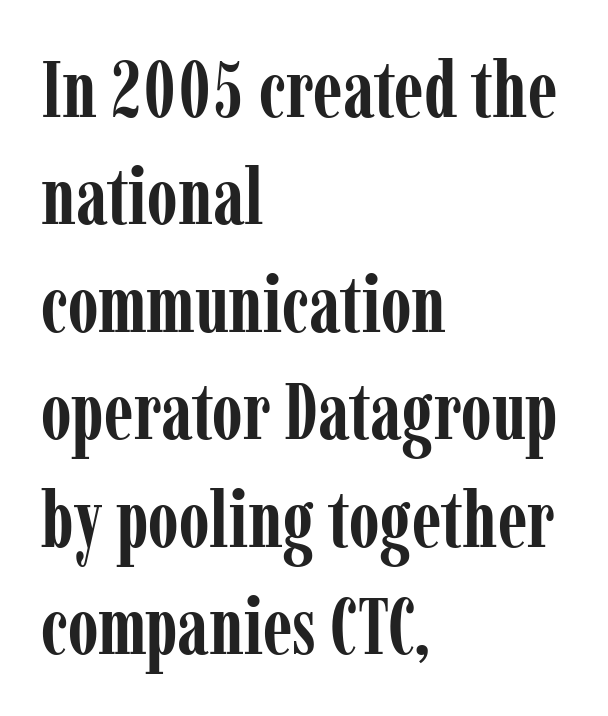
{"serif": "yes", "italic": "no", "bold": "yes", "weight": "semibold", "width": "condensed", "stroke_contrast": "low", "x_height": "medium", "monospaced": "no", "underline": "no", "align": "left", "line_spacing": "normal", "line_spacing_ratio": 1.36, "letter_spacing": "normal", "letter_spacing_em": 0.0, "glyph_px": 79}
